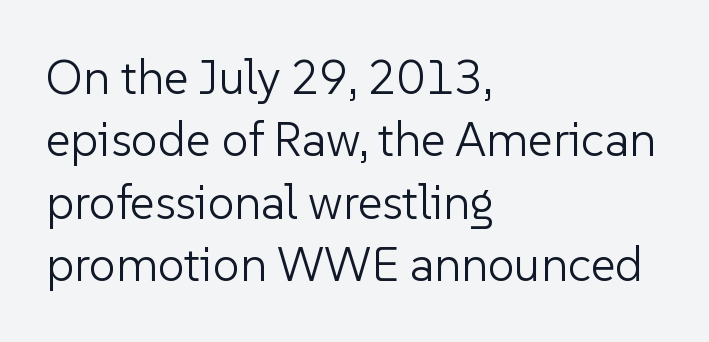
Q: Is the text bold? A: No.
Q: Is the text italic (slanted)? A: No, it is upright.
Q: Is the typeface a serif or a sans-serif typeface? A: Sans-serif.
Q: Is the text underlined? A: No.
Q: How is the paragraph aligned? A: Left-aligned.
Q: Is the spacing between letters normal or unusually wide? A: Normal.
Q: Is the spacing between lines tight, normal or loose? A: Normal.
Q: Width (condensed, normal, or wide)? A: Normal.
Q: Stroke contrast? A: Low.
Q: x-height? A: Medium.
Q: Monospaced? A: No.
